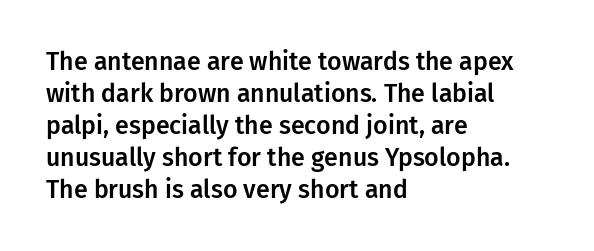
The image shows 25 px text type, upright; set left-aligned, normal line spacing (1.28x), normal letter spacing, not underlined.
